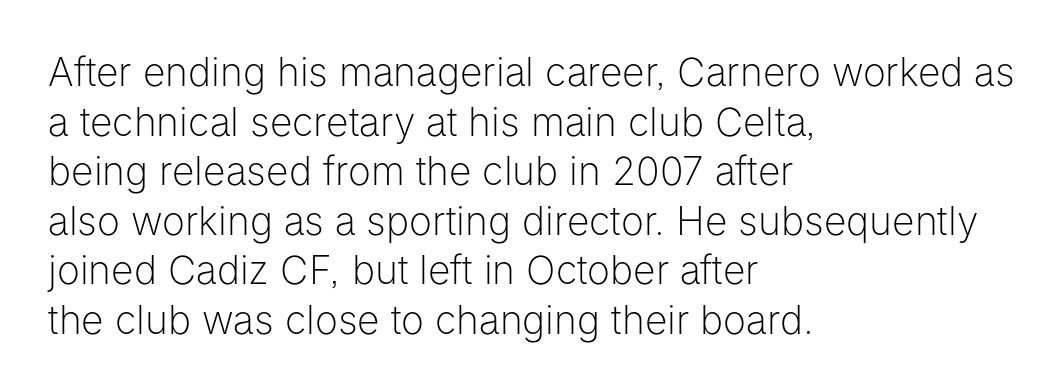
Typeset ragged right — the left edge is the straight one. Each row of text sits above clean, open space. The weight tops out at a normal text grade. Nobody touched the tracking dial on this one. This sample keeps an unexceptional amount of space between lines.
